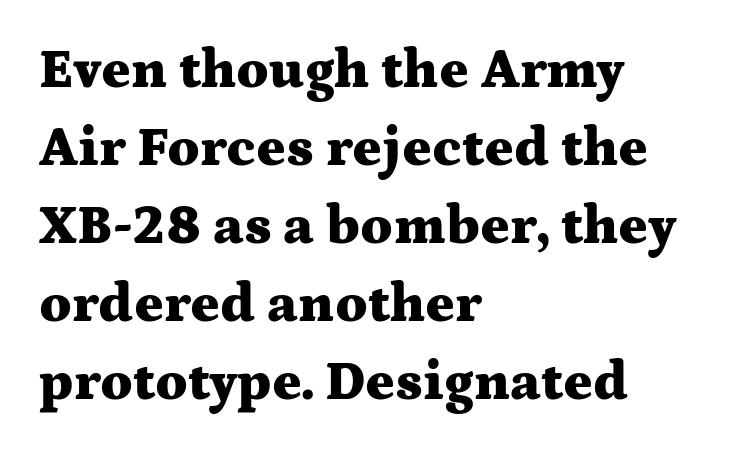
Q: Is the text bold? A: Yes.
Q: Is the text italic (slanted)? A: No, it is upright.
Q: Is the typeface a serif or a sans-serif typeface? A: Serif.
Q: Is the text underlined? A: No.
Q: How is the paragraph aligned? A: Left-aligned.
Q: Is the spacing between letters normal or unusually wide? A: Normal.
Q: Is the spacing between lines tight, normal or loose? A: Normal.
Q: Width (condensed, normal, or wide)? A: Wide.
Q: Stroke contrast? A: Medium.
Q: x-height? A: Medium.
Q: Monospaced? A: No.
